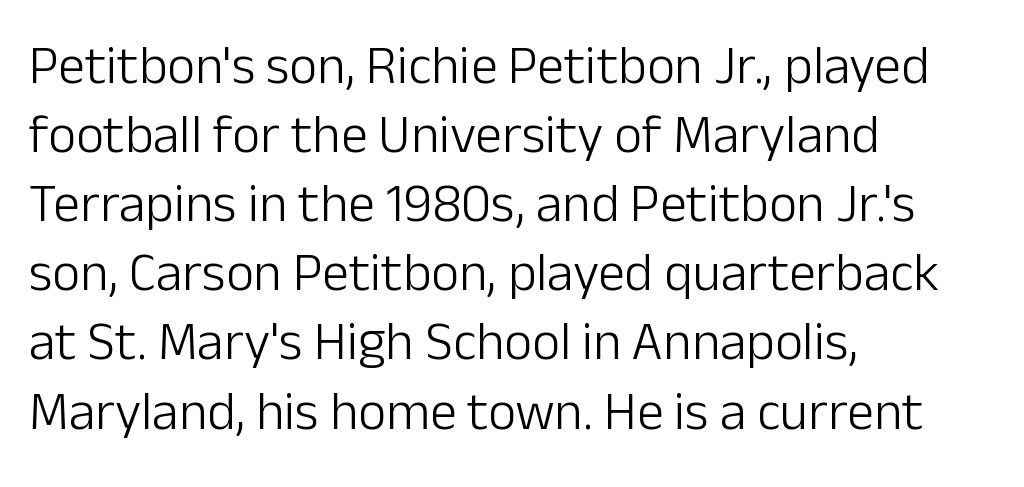
{"serif": "no", "italic": "no", "bold": "no", "weight": "light", "width": "normal", "stroke_contrast": "low", "x_height": "medium", "monospaced": "no", "underline": "no", "align": "left", "line_spacing": "normal", "line_spacing_ratio": 1.28, "letter_spacing": "normal", "letter_spacing_em": 0.0, "glyph_px": 54}
